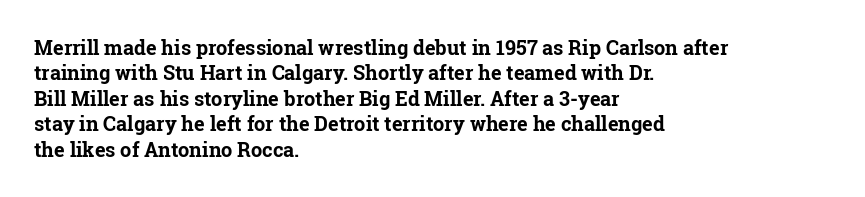
Q: Is the text bold? A: Yes.
Q: Is the text italic (slanted)? A: No, it is upright.
Q: Is the text underlined? A: No.
Q: How is the paragraph aligned? A: Left-aligned.
Q: Is the spacing between letters normal or unusually wide? A: Normal.
Q: Is the spacing between lines tight, normal or loose? A: Normal.
